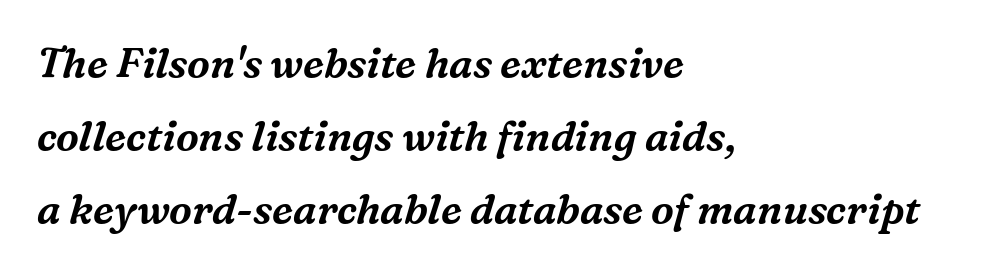
{"serif": "yes", "italic": "yes", "lean": "right", "slant_degrees": 16, "width": "normal", "stroke_contrast": "medium", "x_height": "medium", "monospaced": "no", "underline": "no", "align": "left", "line_spacing_ratio": 1.78, "letter_spacing": "normal", "letter_spacing_em": 0.0, "glyph_px": 41}
